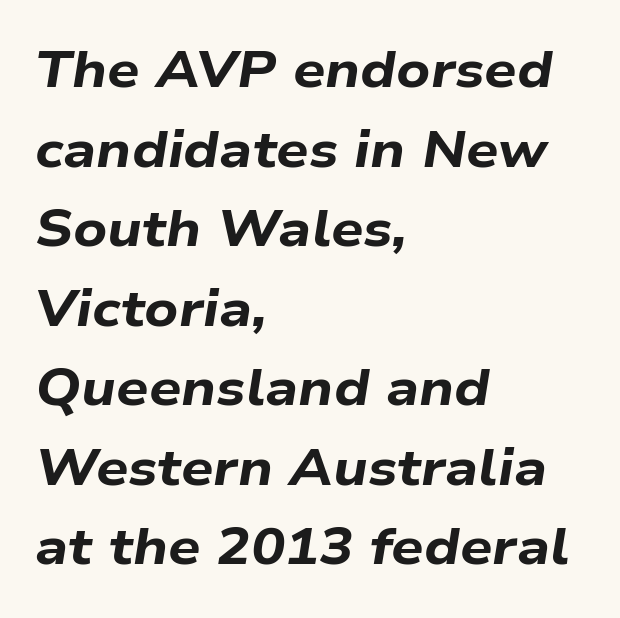
Q: Is the text bold? A: Yes.
Q: Is the text italic (slanted)? A: Yes, it leans right by about 9 degrees.
Q: Is the text underlined? A: No.
Q: How is the paragraph aligned? A: Left-aligned.
Q: Is the spacing between letters normal or unusually wide? A: Normal.
Q: Is the spacing between lines tight, normal or loose? A: Normal.
Q: Width (condensed, normal, or wide)? A: Wide.
Q: Stroke contrast? A: Low.
Q: x-height? A: Medium.
Q: Monospaced? A: No.
